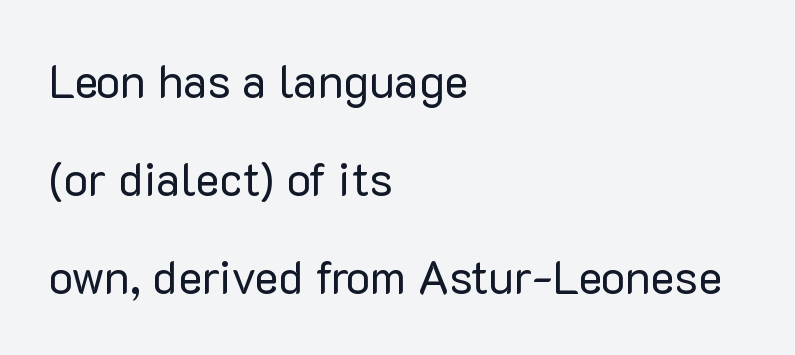
The image shows 46 px regular-weight sans-serif type, upright; set left-aligned, loose line spacing (2.13x), normal letter spacing, not underlined; low stroke contrast and a medium x-height.
